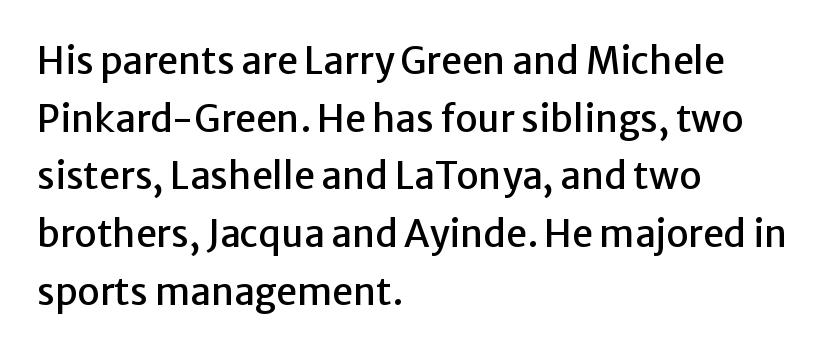
Posture: upright roman. The typesetter chose a ragged-right arrangement here. Letter spacing: default. The characters display no serif detailing; their extremities are plain.
